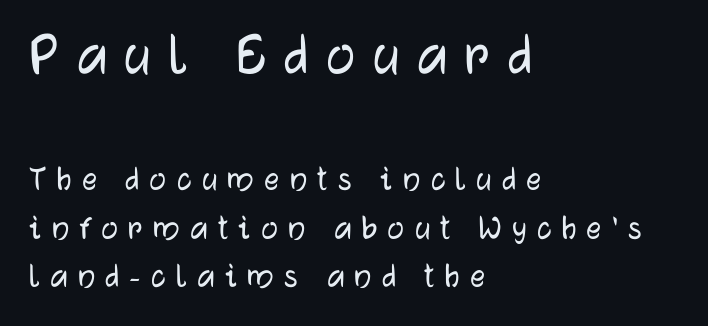
Q: Is the text italic (slanted)? A: No, it is upright.
Q: Is the typeface a serif or a sans-serif typeface? A: Sans-serif.
Q: Is the text underlined? A: No.
Q: How is the paragraph aligned? A: Left-aligned.
Q: Is the spacing between letters normal or unusually wide? A: Unusually wide.
Q: Is the spacing between lines tight, normal or loose? A: Normal.
Q: Which block of text is set in a larger size, the first (top) or the second (bottom)? A: The first (top) one.
Q: Width (condensed, normal, or wide)? A: Normal.
Q: Stroke contrast? A: Low.
Q: x-height? A: Medium.
Q: Monospaced? A: No.
